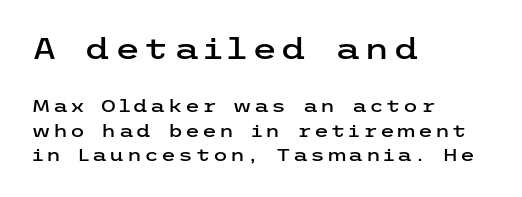
Any mark beneath the type? The region is blank. Rows of type keep a routine distance in the vertical direction. Size contrast runs from large at the top to small at the bottom. Every stem runs plumb, perpendicular to the baseline. Does the type have serifs? No, each stem ends abruptly.
